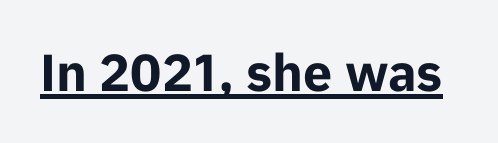
The font's upright variant was chosen for this text. Heft: maximum for text — a bold. No extra tracking has been applied to these lines. These characters rest on top of a visible drawn line.
